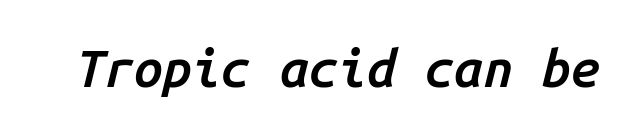
Spacing verdict: monospaced, one width for all characters. Semibold letterforms, between regular and bold. An italicized treatment has been applied to the whole sample. The strip under each line holds only bare page. The passage shown has conventional tracking throughout.
